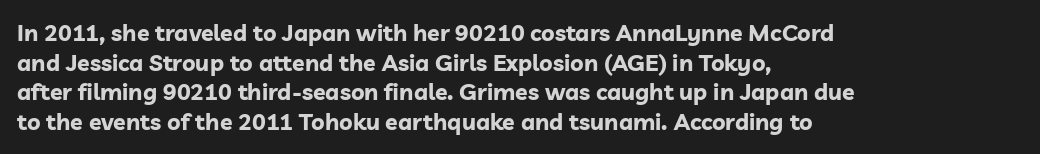
The image shows 23 px bold type, upright; set left-aligned, normal line spacing (1.29x), normal letter spacing, not underlined.
